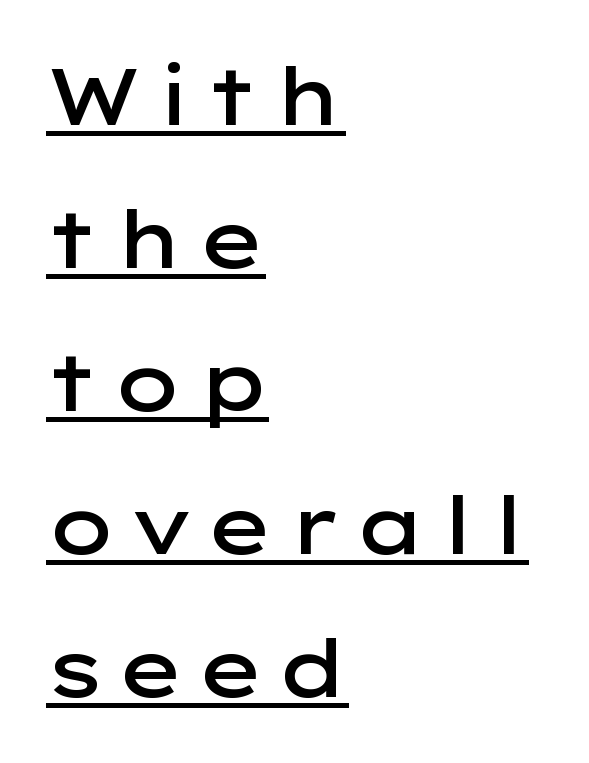
The image shows 79 px semibold, wide sans-serif type, upright; set left-aligned, line spacing 1.81x, underlined; low stroke contrast and a medium x-height.
